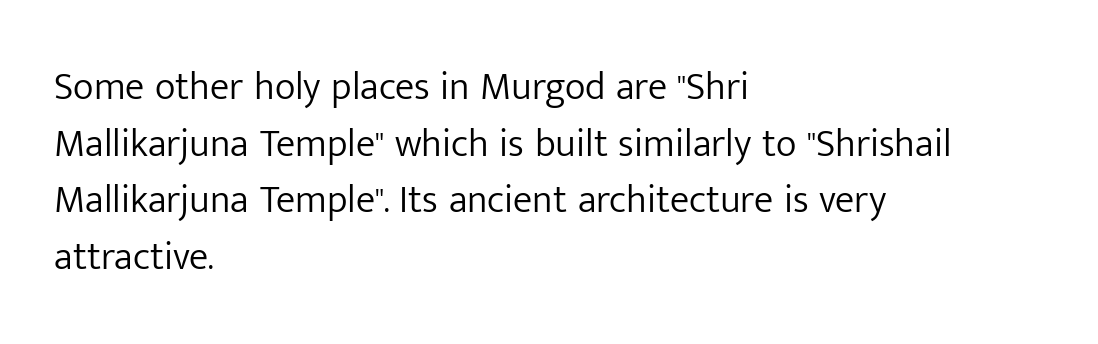
Each line starts at the same left margin while the right side varies. On a weight scale, this lands at 450 or below. A bare baseline throughout the passage. The space between consecutive lines is moderate. The line texture is even and compact thanks to regular tracking. Here the designer chose a conventional face with non-uniform glyph widths.
